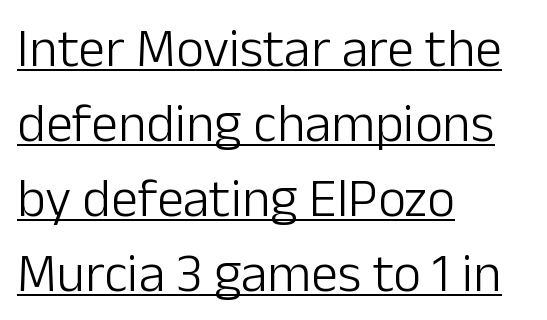
{"serif": "no", "italic": "no", "bold": "no", "weight": "light", "width": "normal", "stroke_contrast": "low", "x_height": "medium", "monospaced": "no", "underline": "yes", "align": "left", "line_spacing": "normal", "line_spacing_ratio": 1.39, "letter_spacing": "normal", "letter_spacing_em": 0.0, "glyph_px": 54}
